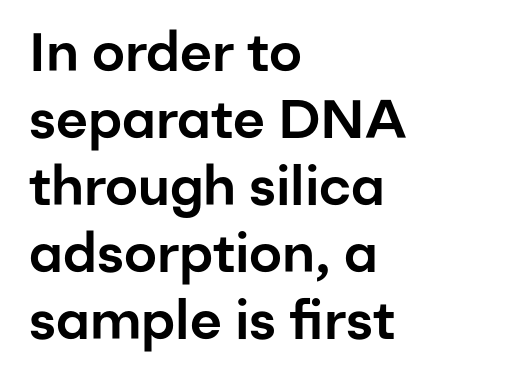
{"serif": "no", "italic": "no", "width": "normal", "stroke_contrast": "low", "x_height": "medium", "monospaced": "no", "underline": "no", "align": "left", "line_spacing_ratio": 1.24, "letter_spacing": "normal", "letter_spacing_em": 0.0, "glyph_px": 54}
